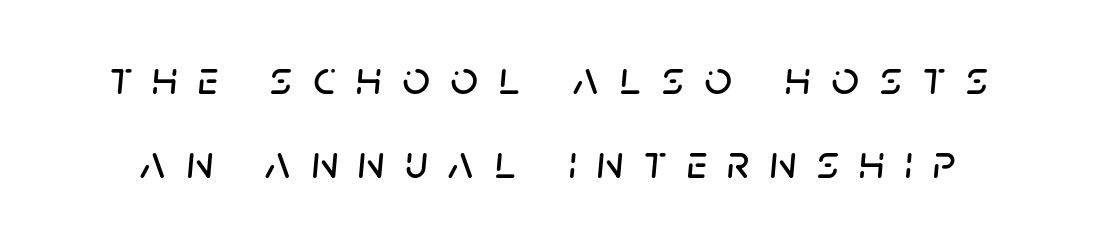
Q: Is the text italic (slanted)? A: Yes, it leans right by about 5 degrees.
Q: Is the text underlined? A: No.
Q: Is the spacing between letters normal or unusually wide? A: Unusually wide.
Q: Width (condensed, normal, or wide)? A: Normal.
Q: Stroke contrast? A: Low.
Q: x-height? A: Large.
Q: Monospaced? A: No.
